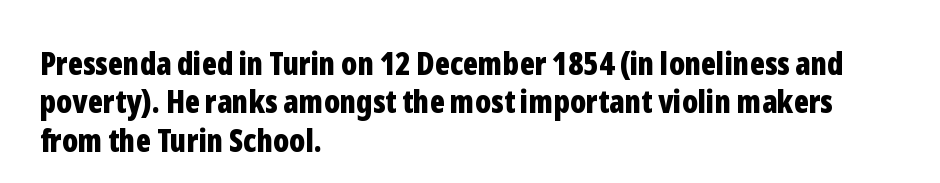
{"serif": "no", "italic": "no", "bold": "yes", "weight": "bold", "width": "condensed", "stroke_contrast": "low", "x_height": "medium", "monospaced": "no", "underline": "no", "align": "left", "line_spacing_ratio": 1.2, "letter_spacing": "normal", "letter_spacing_em": 0.0, "glyph_px": 32}
